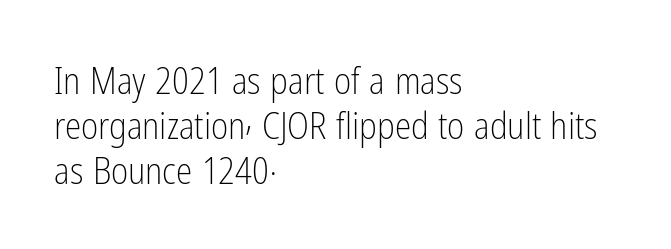
{"serif": "no", "italic": "no", "bold": "no", "weight": "light", "width": "condensed", "stroke_contrast": "low", "x_height": "medium", "monospaced": "no", "underline": "no", "align": "left", "line_spacing_ratio": 1.21, "letter_spacing": "normal", "letter_spacing_em": 0.0, "glyph_px": 37}
